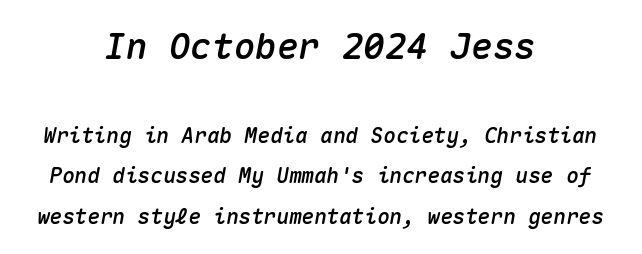
The image shows 36 px text type, italic (leaning right), monospaced; set centered, loose line spacing (1.94x), normal letter spacing, not underlined; the first (top) block is 1.71x larger; medium stroke contrast and a medium x-height.
